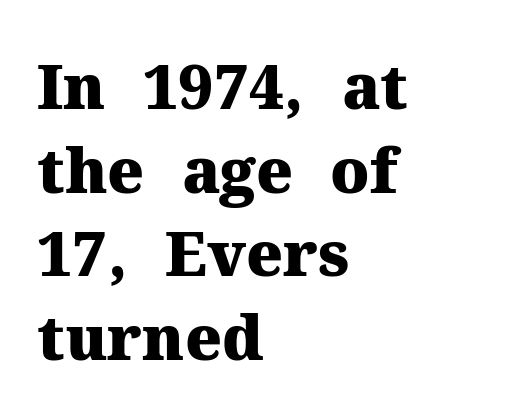
Check under the words: just untouched page. Summary of weight: heavy, a full bold. The designer left line spacing at the default. Typographically, this falls in the serif category. Italic? Not at all — the glyphs are vertical.
